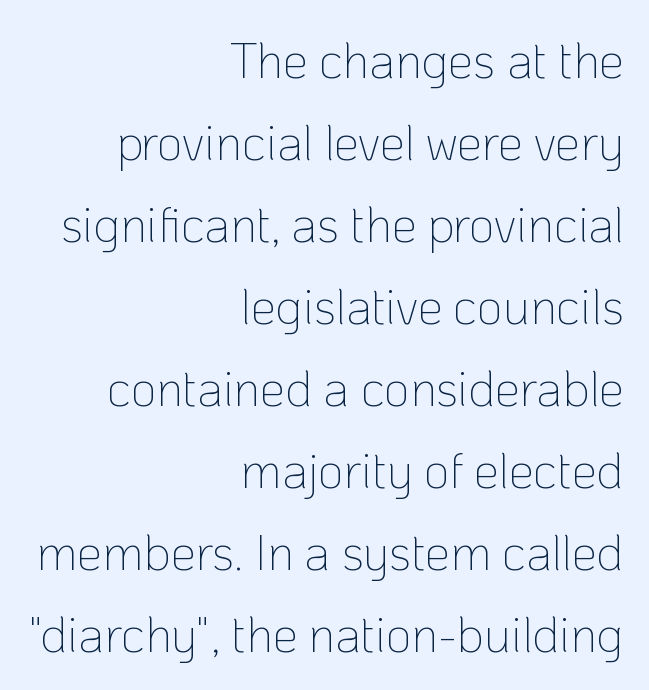
Q: Is the text bold? A: No.
Q: Is the text italic (slanted)? A: No, it is upright.
Q: Is the typeface a serif or a sans-serif typeface? A: Sans-serif.
Q: Is the text underlined? A: No.
Q: How is the paragraph aligned? A: Right-aligned.
Q: Is the spacing between letters normal or unusually wide? A: Normal.
Q: Is the spacing between lines tight, normal or loose? A: Normal.
Q: Width (condensed, normal, or wide)? A: Normal.
Q: Stroke contrast? A: Low.
Q: x-height? A: Medium.
Q: Monospaced? A: No.
